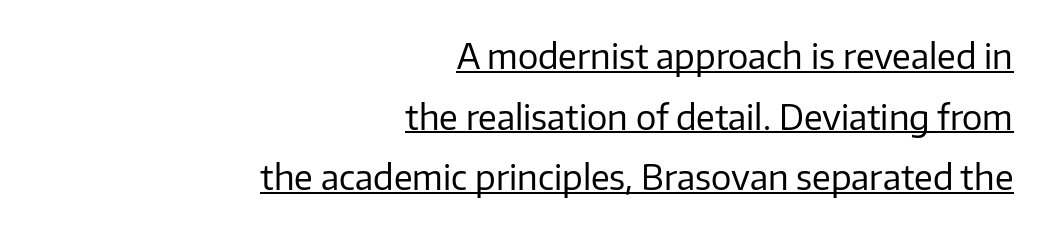
Casual observation: everything's shoved over to the right. The designer went with a sans here, leaving each stem footless. Italic? Not at all — the glyphs are vertical. Emphasis is given by a line drawn under the lettering. Observe the ordinary spacing: letters are neighbours, not strangers. Stroke thickness stays within the range of a standard reading face or lighter.
